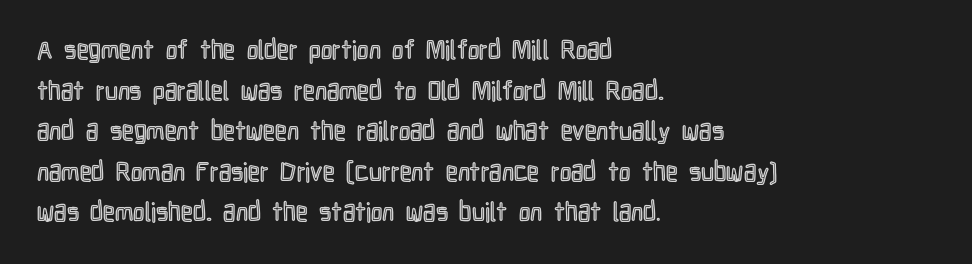
This rendering features lettering with no underline. How are the letters spaced? Ordinarily, with no added tracking. The setting favours the left margin, as ordinary paragraphs usually do. Does the lettering tilt? It doesn't — this is upright. Summary of vertical rhythm: regular, with standard interline spacing.
